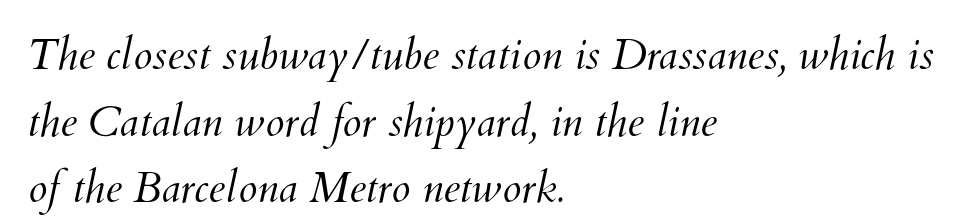
Every row of glyphs begins at an identical x-position on the left. Bare-footed words on every line. Each letter keeps its own natural width here, so spacing adapts to shape. Tracking value appears to be zero — textbook default spacing. Leading: standard.
